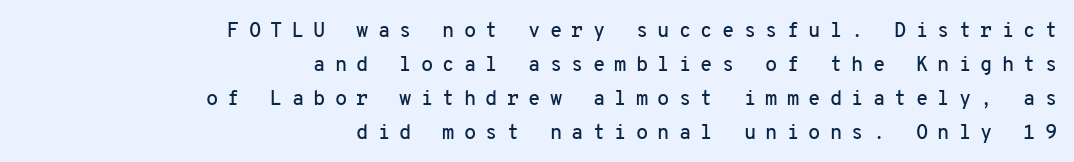
The image shows 20 px text type, upright; set right-aligned, normal line spacing (1.7x), unusually wide letter spacing (+0.46 em), not underlined.
